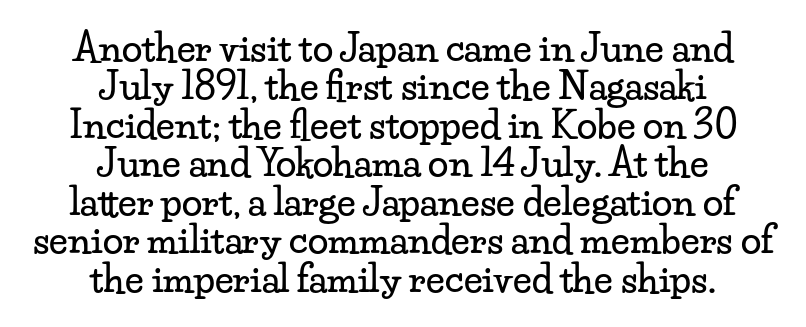
{"serif": "yes", "italic": "no", "width": "wide", "stroke_contrast": "low", "x_height": "small", "monospaced": "no", "underline": "no", "align": "center", "line_spacing": "tight", "line_spacing_ratio": 1.04, "letter_spacing": "normal", "letter_spacing_em": 0.0, "glyph_px": 37}
